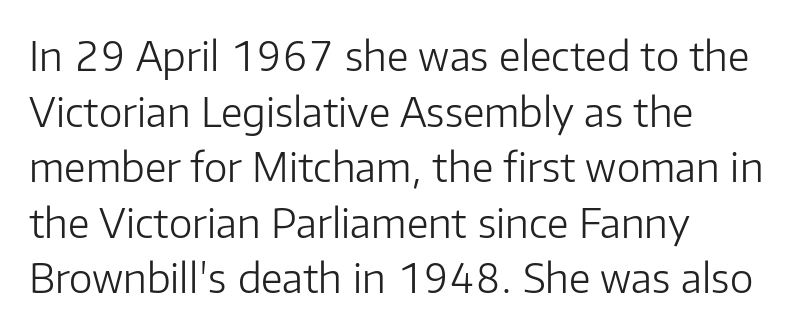
{"serif": "no", "italic": "no", "bold": "no", "weight": "light", "width": "normal", "stroke_contrast": "low", "x_height": "medium", "monospaced": "no", "underline": "no", "align": "left", "line_spacing": "normal", "line_spacing_ratio": 1.39, "letter_spacing": "normal", "letter_spacing_em": 0.0, "glyph_px": 40}
